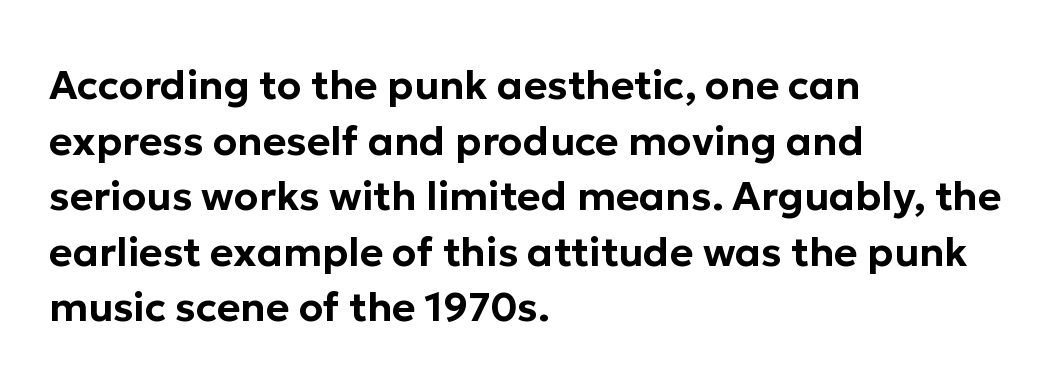
{"serif": "no", "italic": "no", "width": "normal", "stroke_contrast": "low", "x_height": "medium", "monospaced": "no", "underline": "no", "align": "left", "line_spacing": "normal", "line_spacing_ratio": 1.39, "letter_spacing": "normal", "letter_spacing_em": 0.0, "glyph_px": 40}
